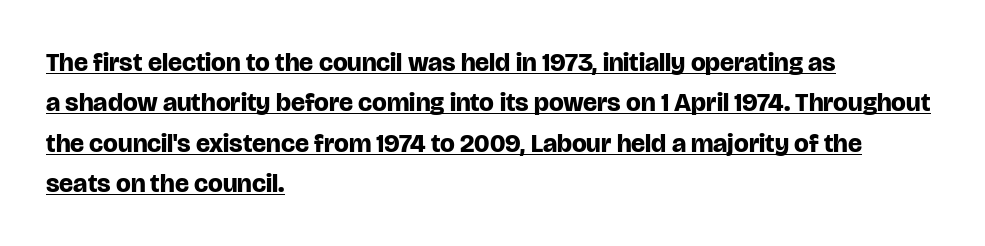
A student would call this left alignment; a typographer would say flush left, rag right. Students, this is bold: see how much ink each stroke carries. Is the letter spacing exaggerated? No — it looks like the ordinary default. This is underlined copy, the kind a proofreader might mark for attention. Ordinary non-slanted type is in use.
